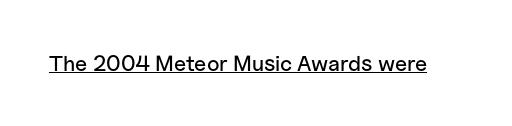
{"italic": "no", "underline": "yes", "letter_spacing": "normal", "letter_spacing_em": 0.0, "glyph_px": 22}
